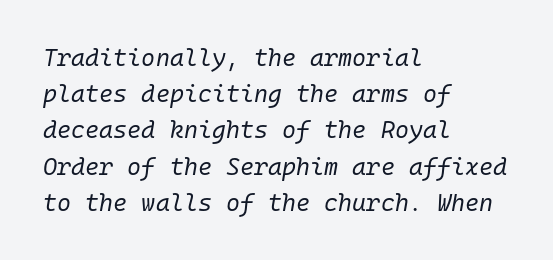
No chunkiness to these letters — they're not bold. You can tell it's italic because the verticals aren't actually vertical. Honestly, the row spacing looks completely unremarkable. Tracking here is standard; glyphs follow each other at the usual distance. Each row of text sits above clean, open space. The passage is arranged the way most books set body copy — flush left.
